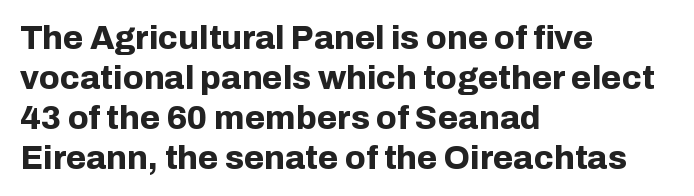
Q: Is the text bold? A: Yes.
Q: Is the text italic (slanted)? A: No, it is upright.
Q: Is the typeface a serif or a sans-serif typeface? A: Sans-serif.
Q: Is the text underlined? A: No.
Q: How is the paragraph aligned? A: Left-aligned.
Q: Is the spacing between letters normal or unusually wide? A: Normal.
Q: Width (condensed, normal, or wide)? A: Normal.
Q: Stroke contrast? A: Low.
Q: x-height? A: Medium.
Q: Monospaced? A: No.
